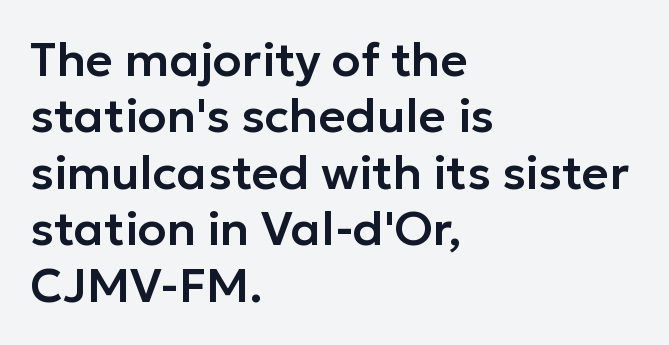
Short and long lines alike share a common starting point at left. Varying glyph widths throughout — classic text-font behaviour. Just letters on the line, the space beneath them empty. No feet cap the strokes, marking this as sans-serif type.
